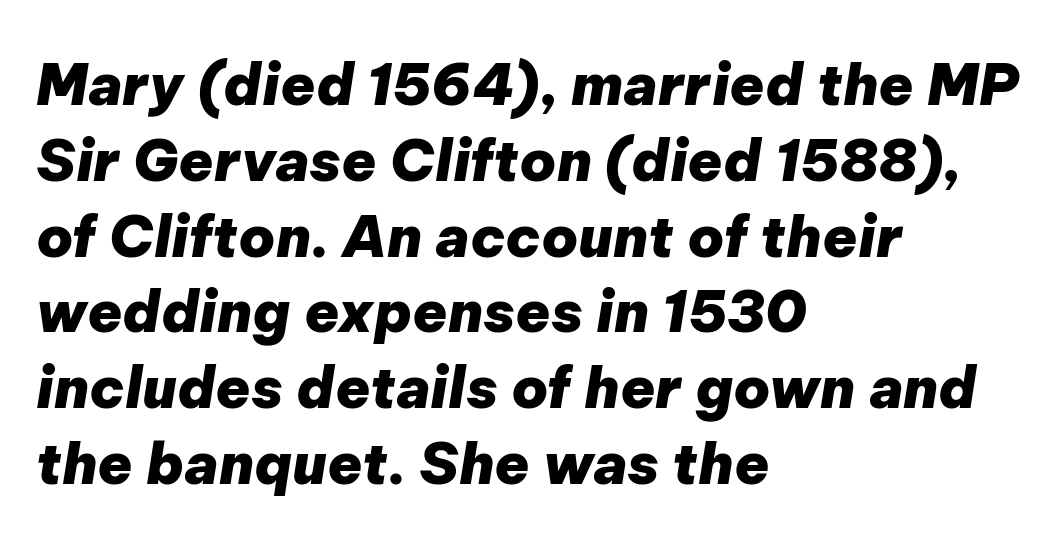
{"italic": "yes", "lean": "right", "slant_degrees": 9, "bold": "yes", "weight": "heavy", "width": "normal", "stroke_contrast": "low", "x_height": "medium", "monospaced": "no", "underline": "no", "align": "left", "line_spacing": "normal", "line_spacing_ratio": 1.33, "letter_spacing": "normal", "letter_spacing_em": 0.0, "glyph_px": 57}
